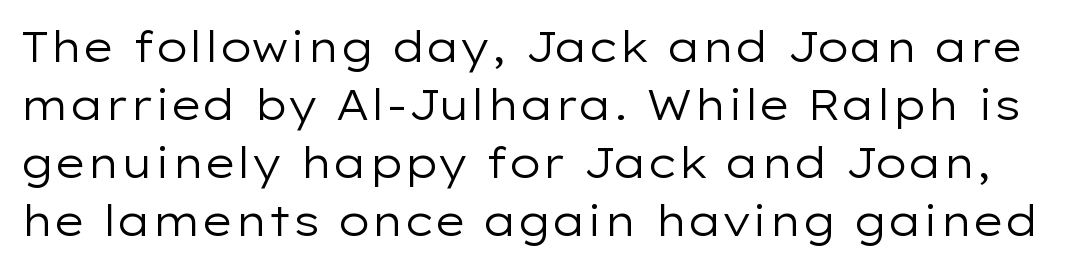
{"serif": "no", "italic": "no", "bold": "no", "weight": "regular", "width": "wide", "stroke_contrast": "low", "x_height": "medium", "monospaced": "no", "underline": "no", "line_spacing": "normal", "line_spacing_ratio": 1.38, "letter_spacing": "normal", "letter_spacing_em": 0.0, "glyph_px": 42}
